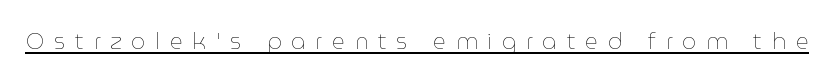
{"italic": "no", "bold": "no", "underline": "yes", "letter_spacing": "wide", "letter_spacing_em": 0.45, "glyph_px": 22}
